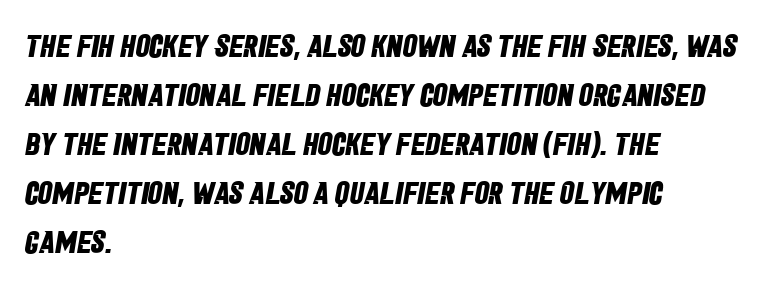
Nope, no serifs anywhere on these letters. These lines are rendered in a variable-pitch font. In terms of letterspacing, this is plain default setting. Successive baselines arrive at the customary interval.
